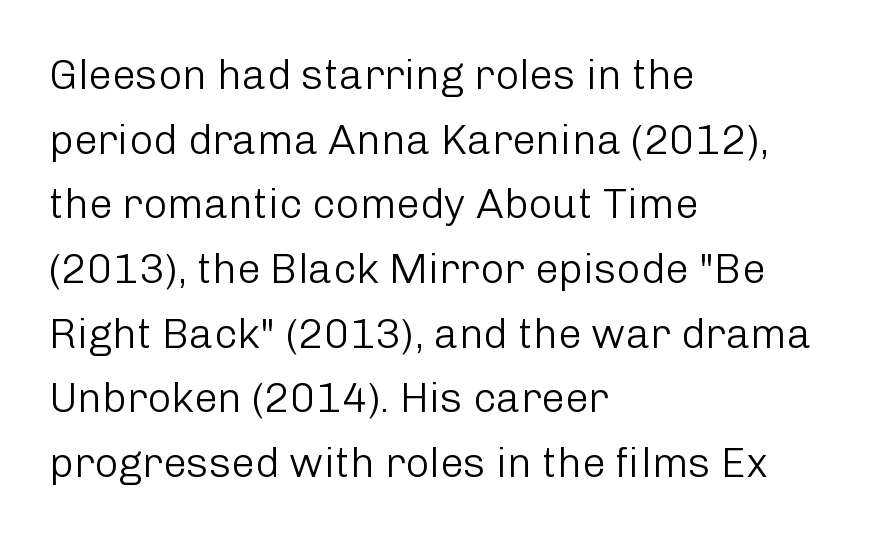
The image shows 42 px light sans-serif type, upright; set left-aligned, normal line spacing (1.54x), normal letter spacing, not underlined; low stroke contrast and a medium x-height.
